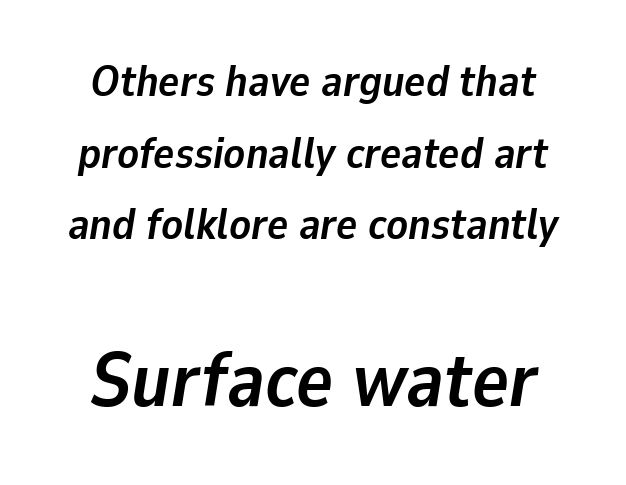
The image shows 77 px semibold type, italic (leaning right); set normal line spacing (1.63x), normal letter spacing, not underlined; the second (bottom) block is 1.75x larger; low stroke contrast and a medium x-height.
